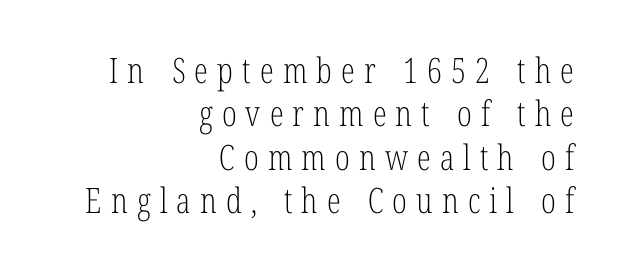
The image shows 35 px light, condensed serif type, upright; set right-aligned, line spacing 1.24x, unusually wide letter spacing (+0.26 em), not underlined; low stroke contrast and a medium x-height.
